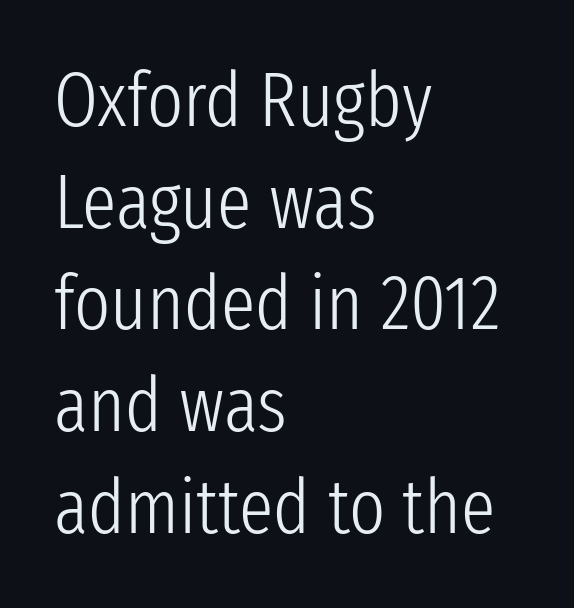
The image shows 77 px light, condensed sans-serif type, upright; set left-aligned, normal line spacing (1.32x), normal letter spacing, not underlined; low stroke contrast and a medium x-height.
